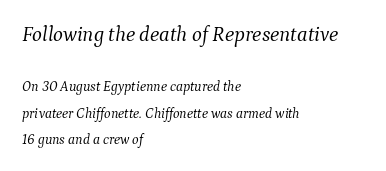
{"italic": "yes", "lean": "right", "slant_degrees": 9, "bold": "no", "underline": "no", "align": "left", "line_spacing_ratio": 1.89, "letter_spacing": "normal", "letter_spacing_em": 0.0, "larger_block": "first", "size_ratio": 1.5, "glyph_px": 21}
